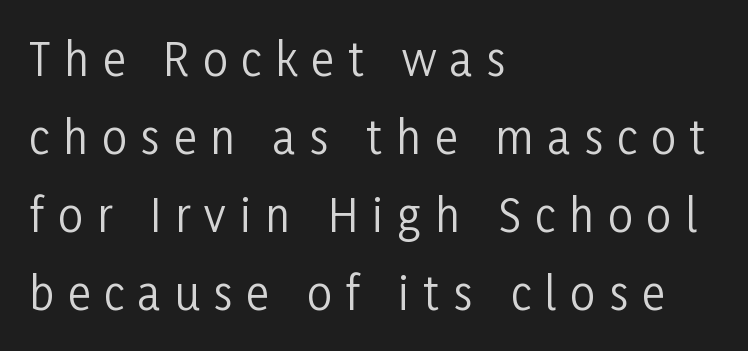
This sample is left-justified, so line endings fall wherever the words run out. Glance below the letters and you will spot only blank space. Is the letter spacing exaggerated? Yes — the characters are pushed far apart. These lines are rendered in a variable-pitch font.
